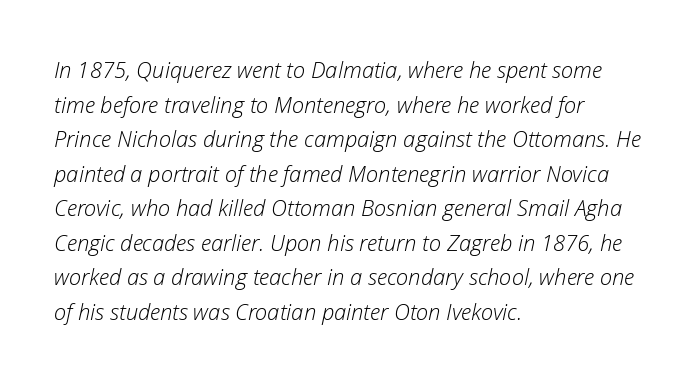
{"italic": "yes", "lean": "right", "slant_degrees": 12, "bold": "no", "underline": "no", "align": "left", "line_spacing": "normal", "line_spacing_ratio": 1.57, "letter_spacing": "normal", "letter_spacing_em": 0.0, "glyph_px": 22}
